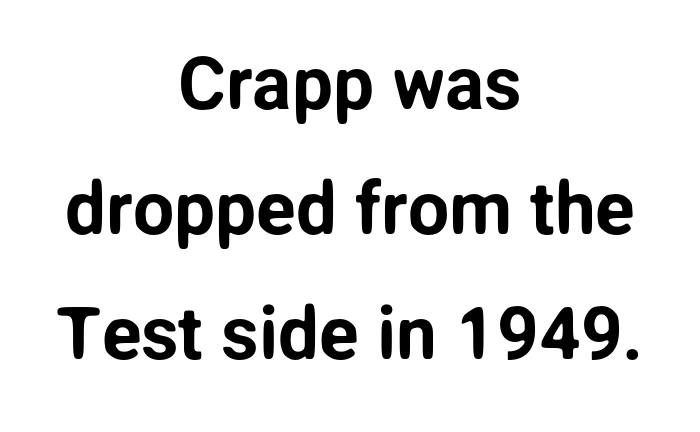
Only glyphs here, with clear space below each row. The glyphs in this specimen are sans serif. Quick note: not italic, upright. Caption: multi-line text, centered on the measure. Tracking here is standard; glyphs follow each other at the usual distance. Is this a fixed-width face? No — the glyphs have proportional, varying widths.
